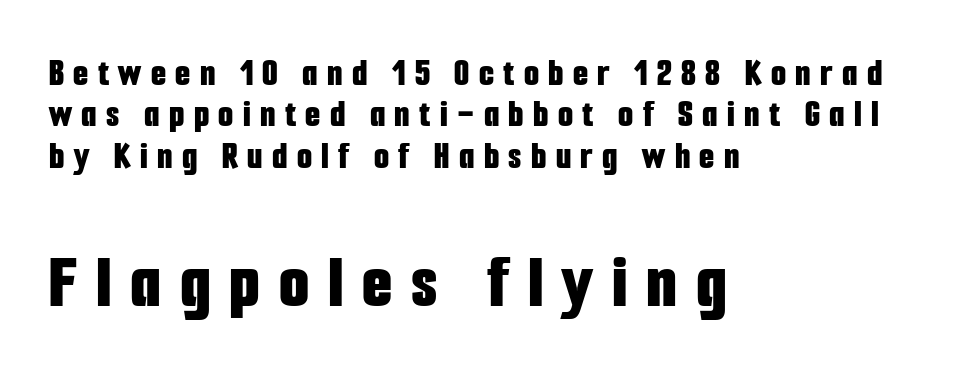
{"serif": "no", "italic": "no", "bold": "yes", "weight": "bold", "width": "condensed", "stroke_contrast": "low", "x_height": "medium", "monospaced": "no", "underline": "no", "align": "left", "line_spacing": "tight", "line_spacing_ratio": 1.06, "letter_spacing": "wide", "letter_spacing_em": 0.24, "larger_block": "second", "size_ratio": 2.0, "glyph_px": 78}
